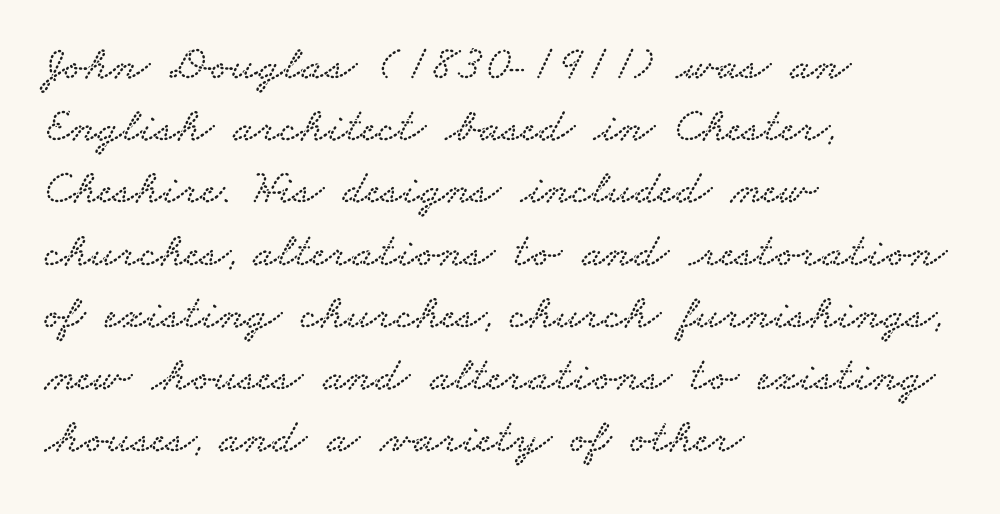
The image shows 49 px wide serif type; set left-aligned, normal line spacing (1.27x), normal letter spacing, not underlined; low stroke contrast and a small x-height.
